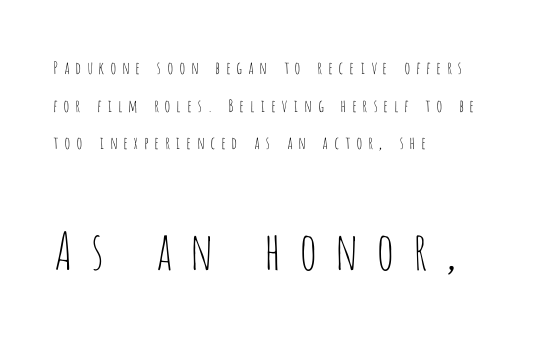
{"serif": "no", "italic": "no", "bold": "no", "weight": "thin", "width": "condensed", "stroke_contrast": "low", "x_height": "large", "monospaced": "no", "underline": "no", "align": "left", "line_spacing": "loose", "line_spacing_ratio": 2.21, "letter_spacing": "wide", "letter_spacing_em": 0.3, "larger_block": "second", "size_ratio": 3.06, "glyph_px": 52}
